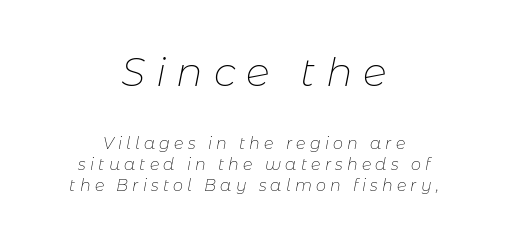
In terms of leading, this rendering sits right in the middle. Is the stroke heavy? The answer is a plain regular-or-lighter. Tracking here is generous; glyphs stand well apart from one another. Short and long lines alike share a common midpoint. Unmarked baselines from the first word to the last.
